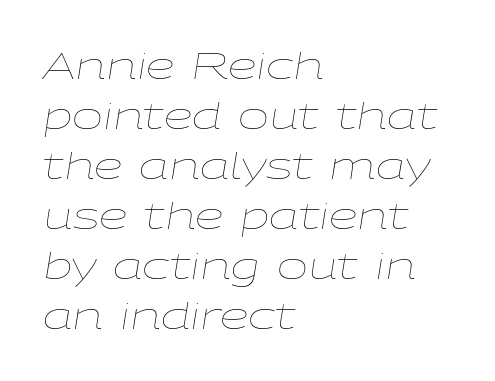
The image shows 37 px thin, wide type, italic (leaning right); set left-aligned, normal line spacing (1.35x), normal letter spacing, not underlined; low stroke contrast and a medium x-height.
